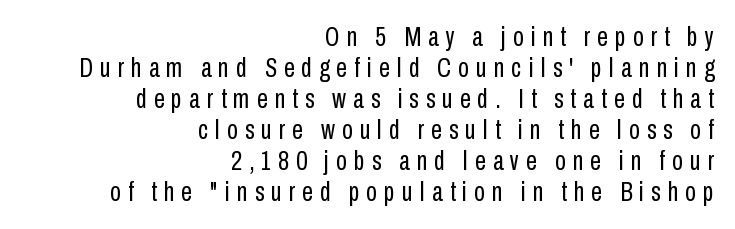
Q: Is the text bold? A: No.
Q: Is the text italic (slanted)? A: No, it is upright.
Q: Is the typeface a serif or a sans-serif typeface? A: Sans-serif.
Q: Is the text underlined? A: No.
Q: How is the paragraph aligned? A: Right-aligned.
Q: Is the spacing between letters normal or unusually wide? A: Unusually wide.
Q: Is the spacing between lines tight, normal or loose? A: Tight.
Q: Width (condensed, normal, or wide)? A: Condensed.
Q: Stroke contrast? A: Low.
Q: x-height? A: Medium.
Q: Monospaced? A: No.
